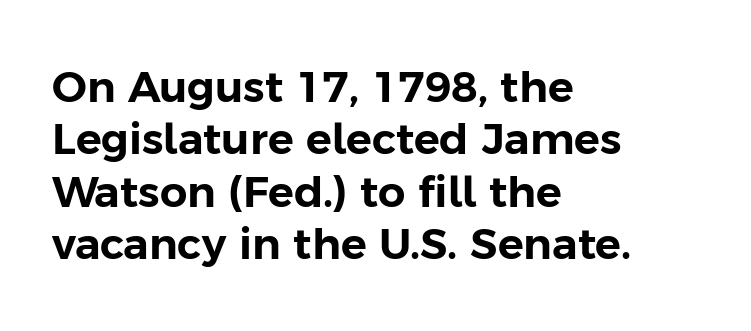
The image shows 43 px sans-serif type, upright; set left-aligned, line spacing 1.22x, normal letter spacing, not underlined; low stroke contrast and a medium x-height.
